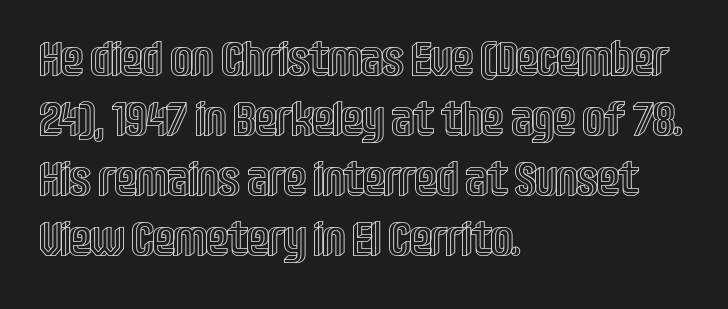
The image shows 48 px condensed type, upright; set left-aligned, normal line spacing (1.25x), normal letter spacing, not underlined; a large x-height.
